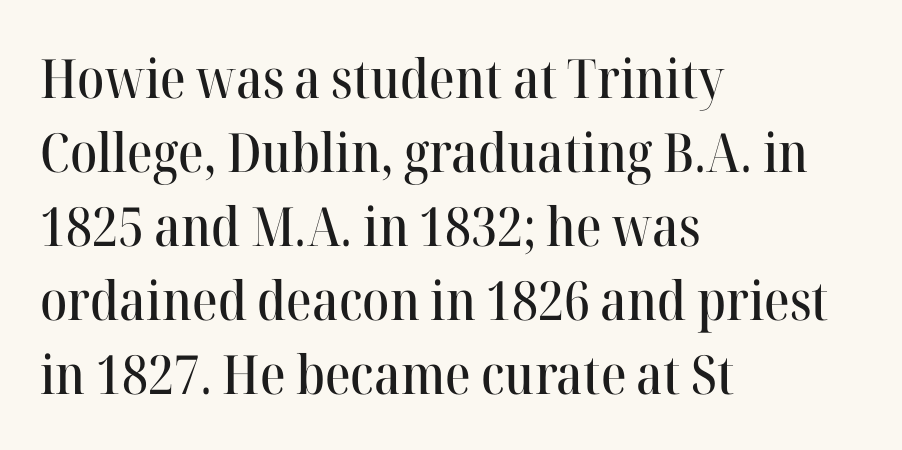
Interline gaps are of average width in this sample. Old-style or modern, the face here clearly has serifs. The specimen reads as upright at a glance. Varying glyph widths throughout — classic text-font behaviour. The face used here is rendered with its standard letterfit.
